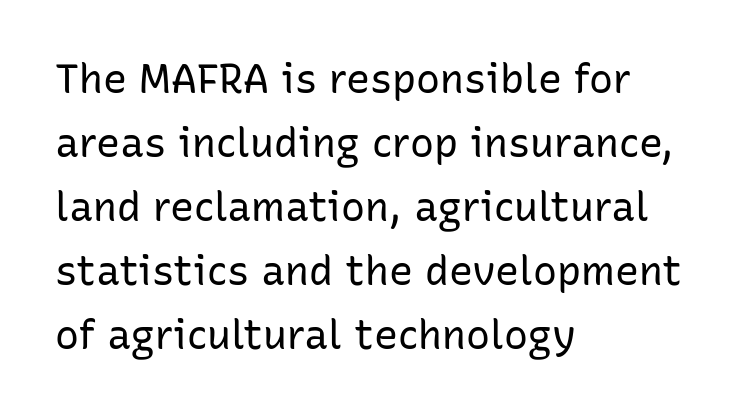
The image shows 40 px regular-weight sans-serif type, upright; set left-aligned, normal line spacing (1.6x), normal letter spacing, not underlined; low stroke contrast and a medium x-height.
